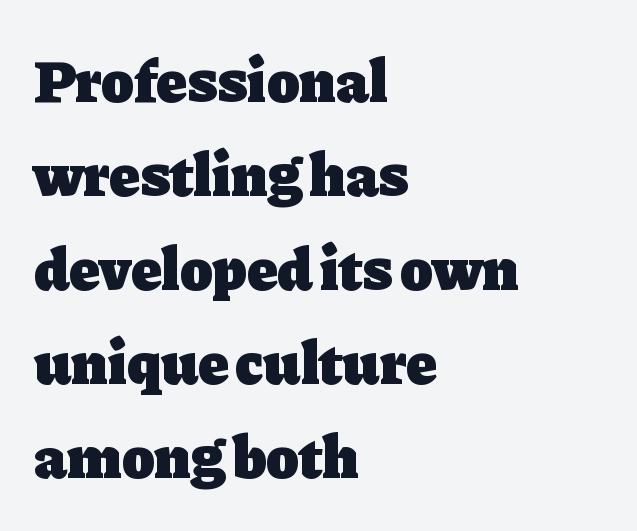
A normal amount of white space separates one row of letters from the next. Rule under the text: the space is simply empty. Serifs: yes, visible at the terminals of the letterforms. Weight: bold.
